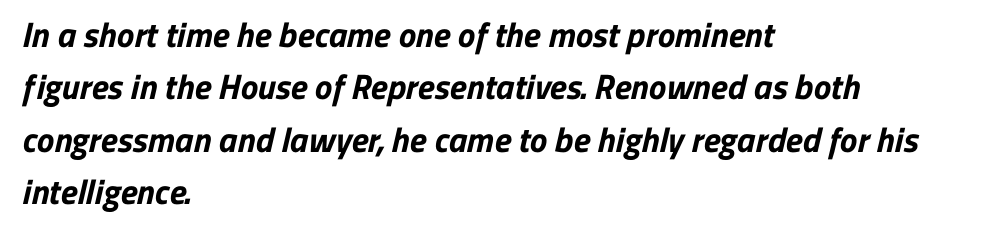
The image shows 35 px bold sans-serif type; set left-aligned, normal line spacing (1.5x), normal letter spacing, not underlined; low stroke contrast and a medium x-height.
